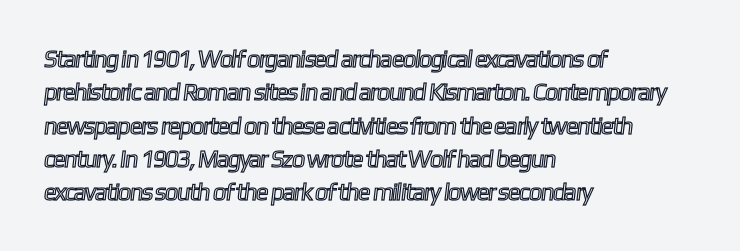
The image shows 24 px text type; set left-aligned, normal line spacing (1.39x), normal letter spacing, not underlined.
